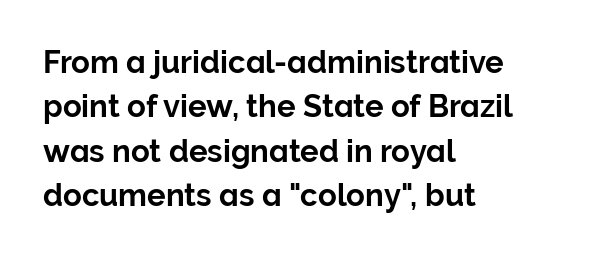
{"serif": "no", "italic": "no", "width": "normal", "stroke_contrast": "low", "x_height": "medium", "monospaced": "no", "underline": "no", "align": "left", "line_spacing": "normal", "line_spacing_ratio": 1.43, "letter_spacing": "normal", "letter_spacing_em": 0.0, "glyph_px": 31}
